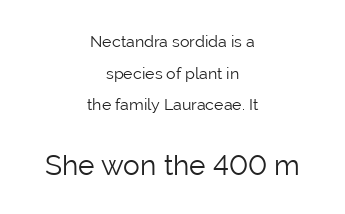
Q: Is the text bold? A: No.
Q: Is the text italic (slanted)? A: No, it is upright.
Q: Is the typeface a serif or a sans-serif typeface? A: Sans-serif.
Q: Is the text underlined? A: No.
Q: How is the paragraph aligned? A: Centered.
Q: Is the spacing between letters normal or unusually wide? A: Normal.
Q: Is the spacing between lines tight, normal or loose? A: Loose.
Q: Which block of text is set in a larger size, the first (top) or the second (bottom)? A: The second (bottom) one.
Q: Width (condensed, normal, or wide)? A: Normal.
Q: Stroke contrast? A: Low.
Q: x-height? A: Medium.
Q: Monospaced? A: No.
